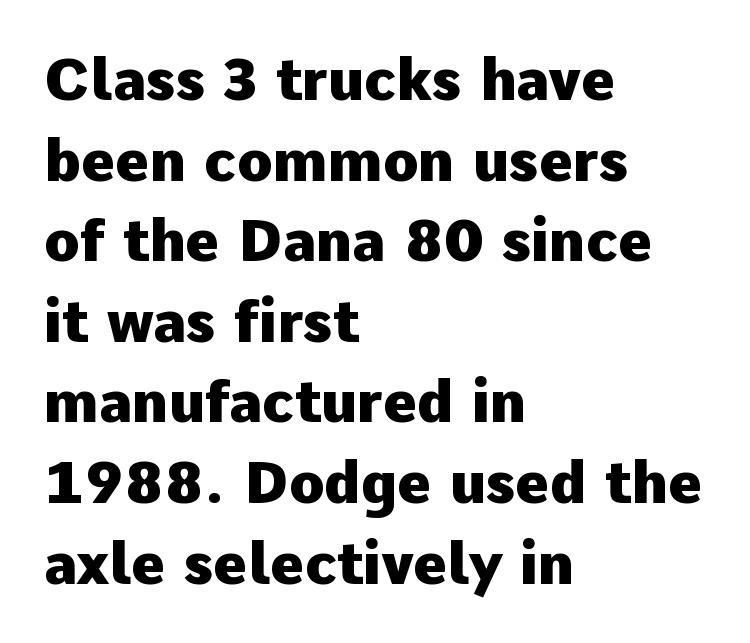
Q: Is the text bold? A: Yes.
Q: Is the text italic (slanted)? A: No, it is upright.
Q: Is the typeface a serif or a sans-serif typeface? A: Sans-serif.
Q: Is the text underlined? A: No.
Q: How is the paragraph aligned? A: Left-aligned.
Q: Is the spacing between letters normal or unusually wide? A: Normal.
Q: Is the spacing between lines tight, normal or loose? A: Normal.
Q: Width (condensed, normal, or wide)? A: Normal.
Q: Stroke contrast? A: Low.
Q: x-height? A: Medium.
Q: Monospaced? A: No.
